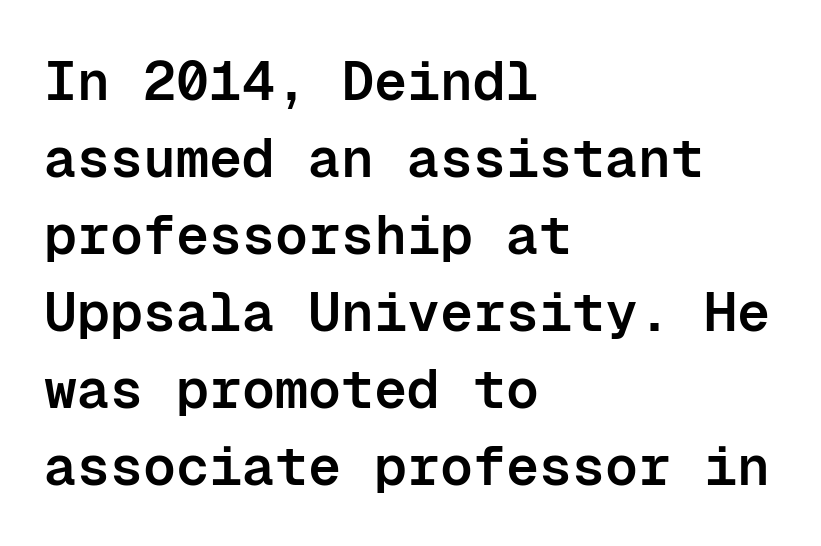
{"serif": "no", "italic": "no", "bold": "semi", "weight": "semibold", "width": "normal", "stroke_contrast": "low", "x_height": "medium", "monospaced": "yes", "underline": "no", "align": "left", "line_spacing": "normal", "line_spacing_ratio": 1.4, "letter_spacing": "normal", "letter_spacing_em": 0.0, "glyph_px": 55}
